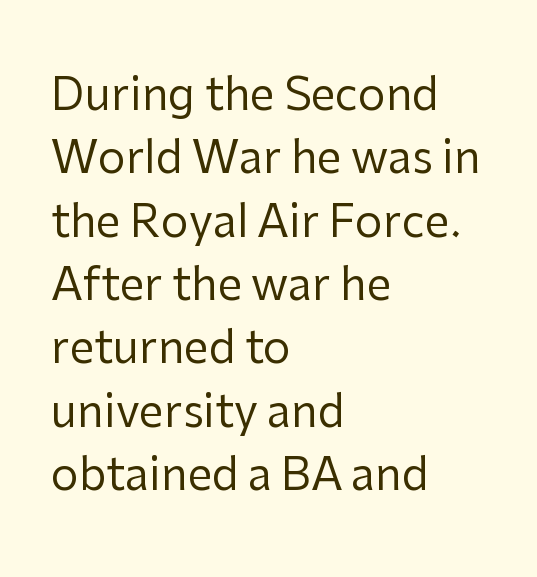
Does extra space separate the letters? No, they use regular spacing. This sample keeps an unexceptional amount of space between lines. The face used here is proportionally spaced, like ordinary book or web type. Short and long lines alike share a common starting point at left. Every character sits straight up, as roman type does. Each stroke keeps to a modest, everyday thickness or less.
